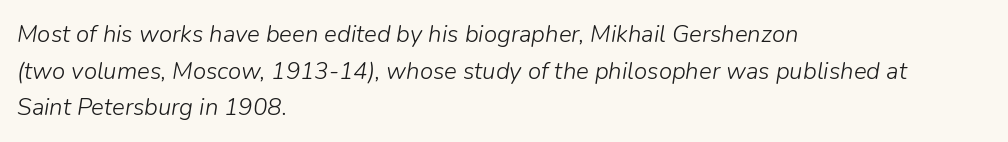
{"italic": "yes", "lean": "right", "slant_degrees": 9, "bold": "no", "underline": "no", "align": "left", "line_spacing": "normal", "line_spacing_ratio": 1.53, "letter_spacing": "normal", "letter_spacing_em": 0.0, "glyph_px": 24}
